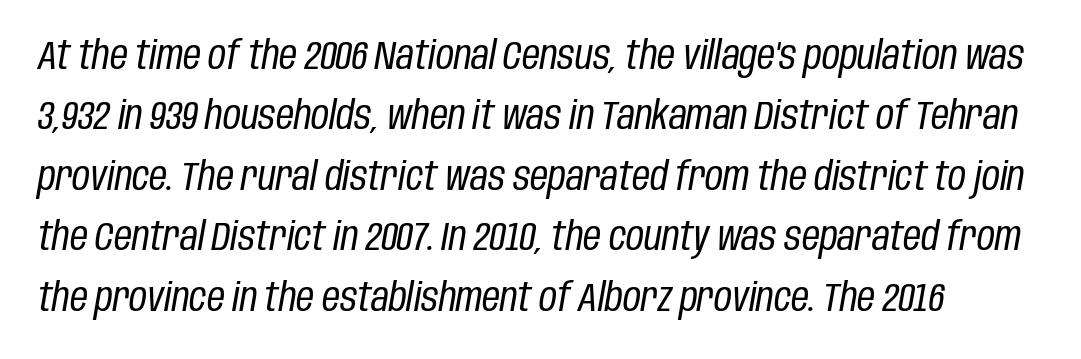
Each letter keeps its own natural width here, so spacing adapts to shape. The glyphs are unaccompanied by any horizontal stroke below them. An italicized treatment has been applied to the whole sample. Each stroke keeps to a modest, everyday thickness or less.
